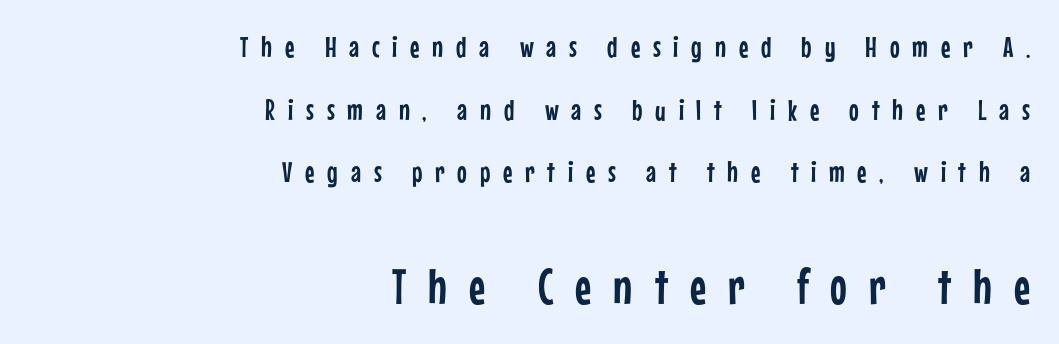
Q: Is the text italic (slanted)? A: No, it is upright.
Q: Is the typeface a serif or a sans-serif typeface? A: Sans-serif.
Q: Is the text underlined? A: No.
Q: How is the paragraph aligned? A: Right-aligned.
Q: Is the spacing between letters normal or unusually wide? A: Unusually wide.
Q: Is the spacing between lines tight, normal or loose? A: Loose.
Q: Which block of text is set in a larger size, the first (top) or the second (bottom)? A: The second (bottom) one.
Q: Width (condensed, normal, or wide)? A: Condensed.
Q: Stroke contrast? A: Low.
Q: x-height? A: Medium.
Q: Monospaced? A: No.
